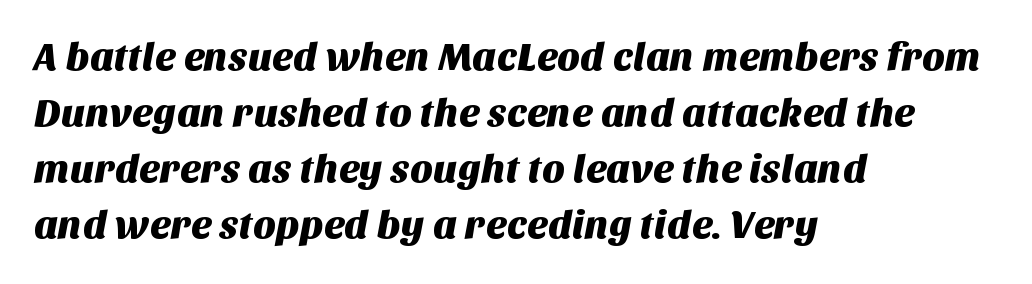
{"serif": "no", "width": "normal", "stroke_contrast": "medium", "x_height": "large", "monospaced": "no", "underline": "no", "align": "left", "line_spacing": "normal", "line_spacing_ratio": 1.44, "letter_spacing": "normal", "letter_spacing_em": 0.0, "glyph_px": 39}
